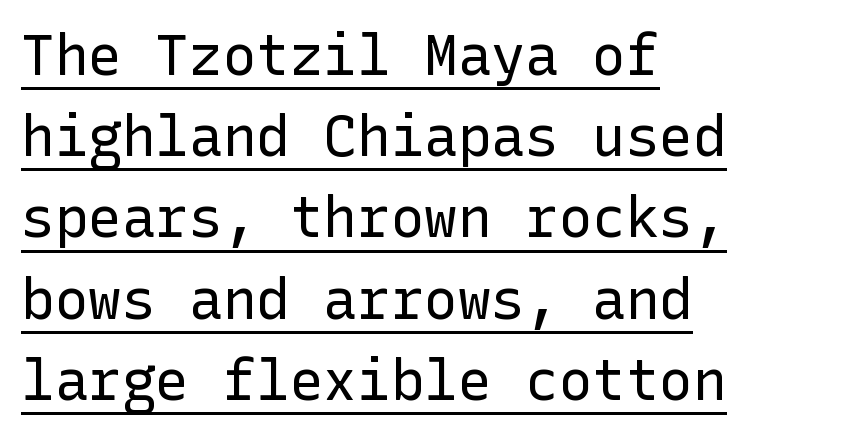
Q: Is the text bold? A: No.
Q: Is the text italic (slanted)? A: No, it is upright.
Q: Is the typeface a serif or a sans-serif typeface? A: Sans-serif.
Q: Is the text underlined? A: Yes.
Q: How is the paragraph aligned? A: Left-aligned.
Q: Is the spacing between letters normal or unusually wide? A: Normal.
Q: Is the spacing between lines tight, normal or loose? A: Normal.
Q: Width (condensed, normal, or wide)? A: Normal.
Q: Stroke contrast? A: Low.
Q: x-height? A: Medium.
